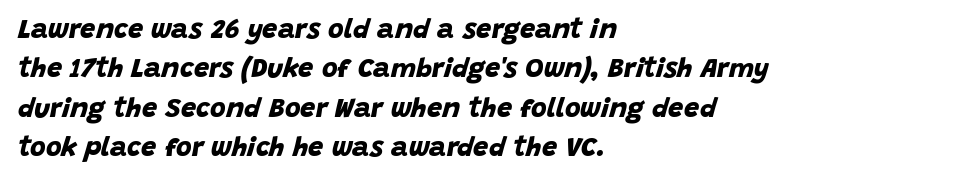
The image shows 27 px bold type; set left-aligned, normal line spacing (1.46x), normal letter spacing, not underlined.
